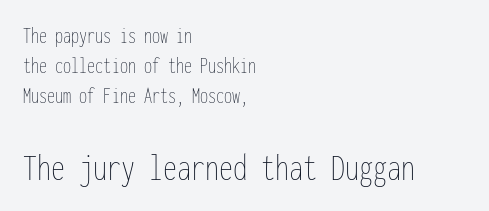
{"italic": "no", "bold": "no", "weight": "thin", "width": "condensed", "stroke_contrast": "low", "x_height": "medium", "monospaced": "yes", "underline": "no", "align": "left", "line_spacing": "normal", "line_spacing_ratio": 1.3, "letter_spacing": "normal", "letter_spacing_em": 0.0, "larger_block": "second", "size_ratio": 1.74, "glyph_px": 40}
